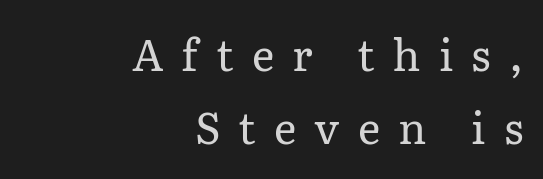
Q: Is the text bold? A: No.
Q: Is the text italic (slanted)? A: No, it is upright.
Q: Is the typeface a serif or a sans-serif typeface? A: Serif.
Q: Is the text underlined? A: No.
Q: How is the paragraph aligned? A: Right-aligned.
Q: Is the spacing between letters normal or unusually wide? A: Unusually wide.
Q: Is the spacing between lines tight, normal or loose? A: Normal.
Q: Width (condensed, normal, or wide)? A: Normal.
Q: Stroke contrast? A: Low.
Q: x-height? A: Medium.
Q: Monospaced? A: No.
